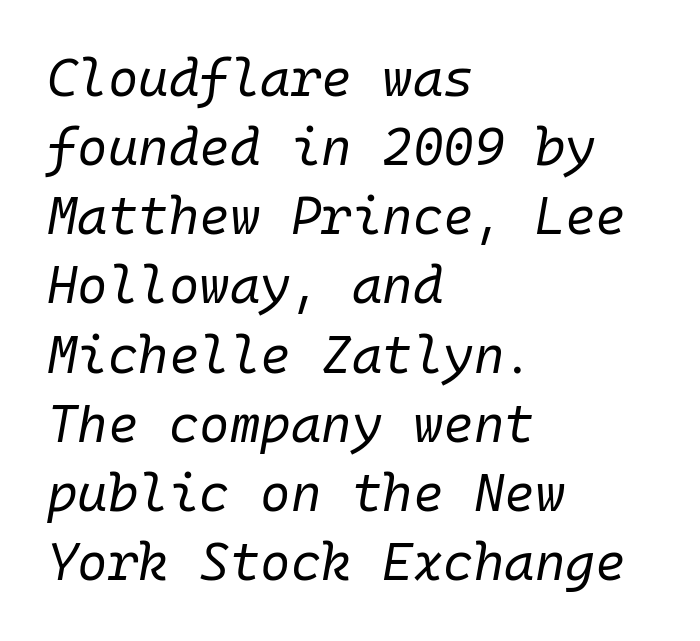
Typeset ragged right — the left edge is the straight one. Spacing verdict: monospaced, one width for all characters. The line texture is even and compact thanks to regular tracking. Bold? No — there's no thickening of the strokes. The passage shown stacks its lines at a standard gap.
